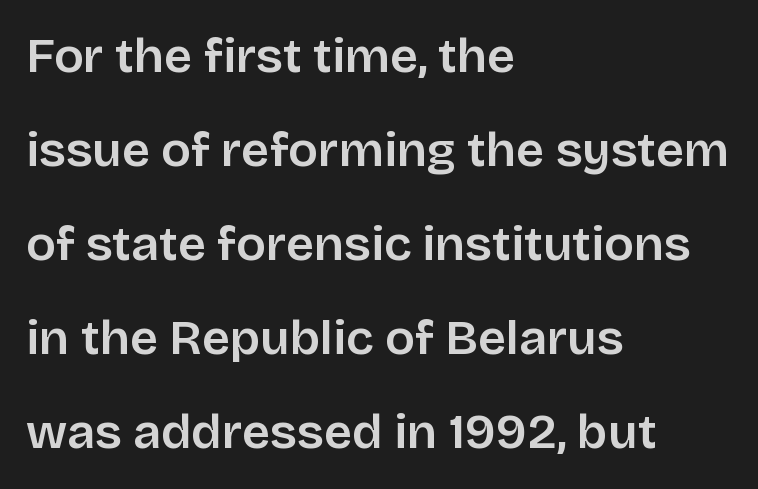
The image shows 49 px sans-serif type, upright; set left-aligned, loose line spacing (1.92x), normal letter spacing, not underlined; low stroke contrast and a large x-height.
